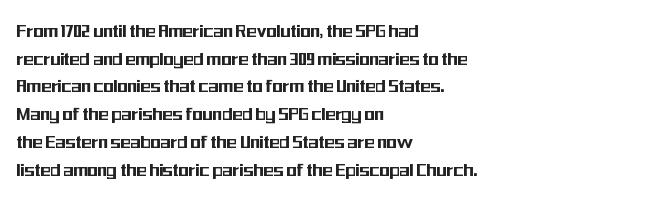
Q: Is the text italic (slanted)? A: No, it is upright.
Q: Is the text underlined? A: No.
Q: How is the paragraph aligned? A: Left-aligned.
Q: Is the spacing between letters normal or unusually wide? A: Normal.
Q: Is the spacing between lines tight, normal or loose? A: Normal.
